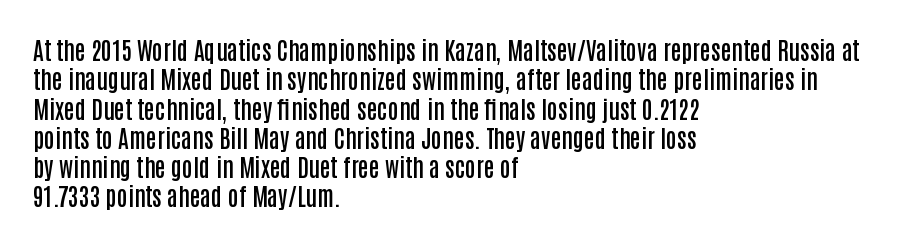
This rendering leaves character spacing at its baseline value. The gap between lines stays unmarked. Characters remain perfectly vertical along every line. The compositor pushed each line to the left boundary.
